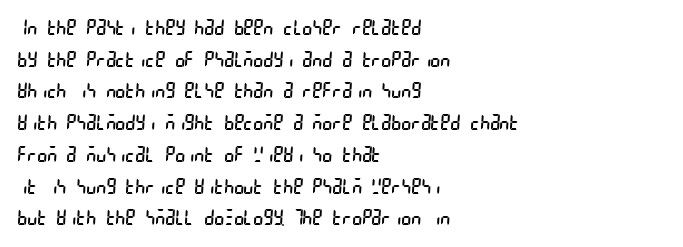
{"bold": "no", "underline": "no", "align": "left", "line_spacing": "normal", "line_spacing_ratio": 1.51, "letter_spacing": "normal", "letter_spacing_em": 0.0, "glyph_px": 21}
